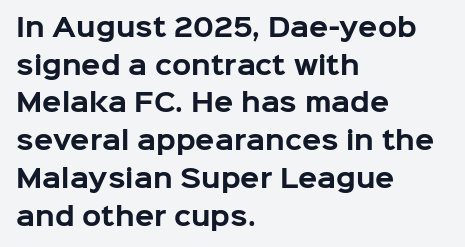
Students, note that the glyphs here touch the page at normal intervals. The vertical gap from one line to the next is medium. The lettering stays uniformly vertical, giving the passage a roman look. The lines are quadded left. Heft: maximum for text — a bold. Type without underlining.
